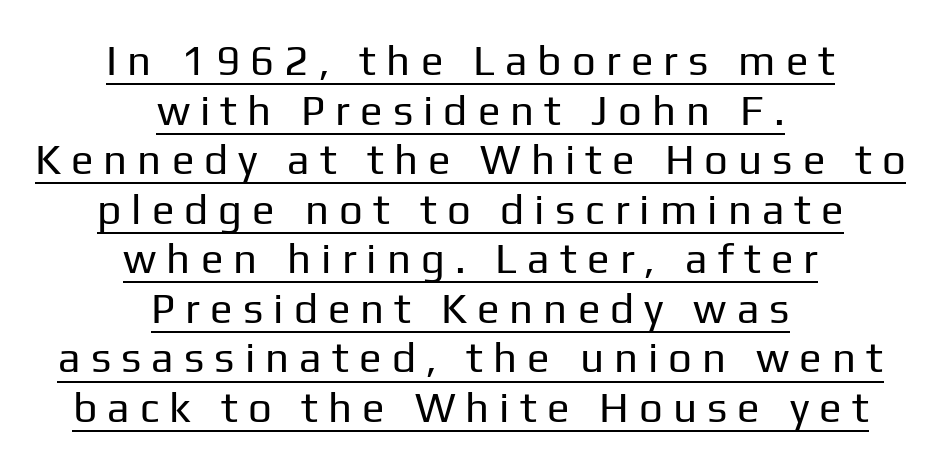
{"serif": "no", "italic": "no", "bold": "no", "weight": "regular", "width": "normal", "stroke_contrast": "low", "x_height": "medium", "monospaced": "no", "underline": "yes", "align": "center", "line_spacing_ratio": 1.18, "letter_spacing": "wide", "letter_spacing_em": 0.24, "glyph_px": 42}
